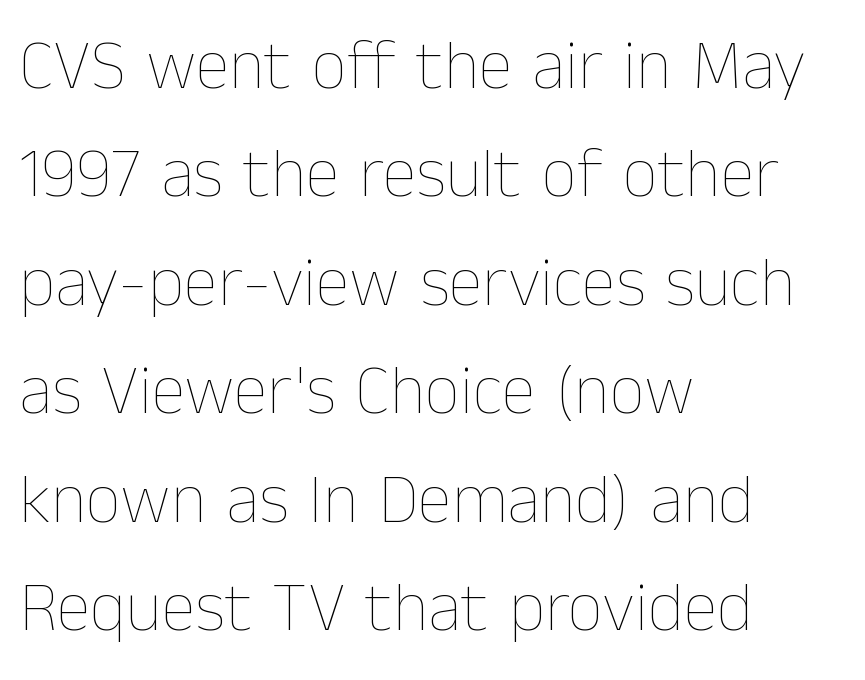
{"italic": "no", "bold": "no", "weight": "thin", "width": "normal", "stroke_contrast": "low", "x_height": "medium", "monospaced": "no", "underline": "no", "align": "left", "line_spacing": "normal", "line_spacing_ratio": 1.55, "letter_spacing": "normal", "letter_spacing_em": 0.0, "glyph_px": 70}
